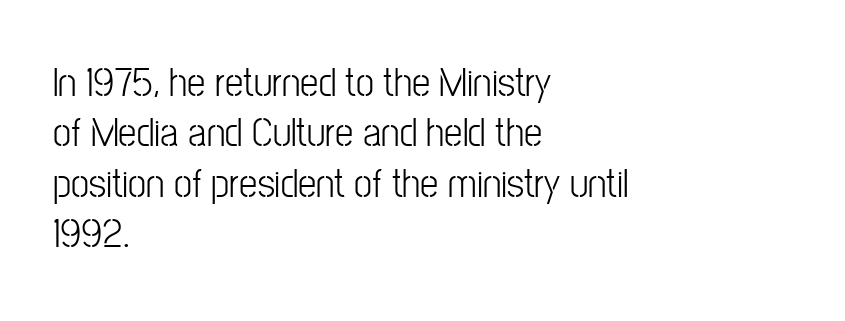
Q: Is the text bold? A: No.
Q: Is the text italic (slanted)? A: No, it is upright.
Q: Is the typeface a serif or a sans-serif typeface? A: Sans-serif.
Q: Is the text underlined? A: No.
Q: How is the paragraph aligned? A: Left-aligned.
Q: Is the spacing between letters normal or unusually wide? A: Normal.
Q: Width (condensed, normal, or wide)? A: Condensed.
Q: Stroke contrast? A: Low.
Q: x-height? A: Medium.
Q: Monospaced? A: No.
